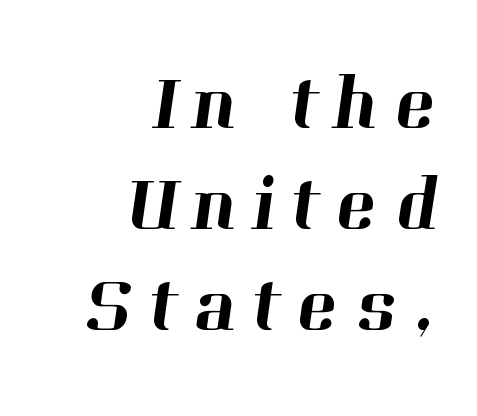
Q: Is the typeface a serif or a sans-serif typeface? A: Serif.
Q: Is the text underlined? A: No.
Q: How is the paragraph aligned? A: Right-aligned.
Q: Is the spacing between letters normal or unusually wide? A: Unusually wide.
Q: Is the spacing between lines tight, normal or loose? A: Normal.
Q: Width (condensed, normal, or wide)? A: Normal.
Q: Stroke contrast? A: High.
Q: x-height? A: Medium.
Q: Monospaced? A: No.
